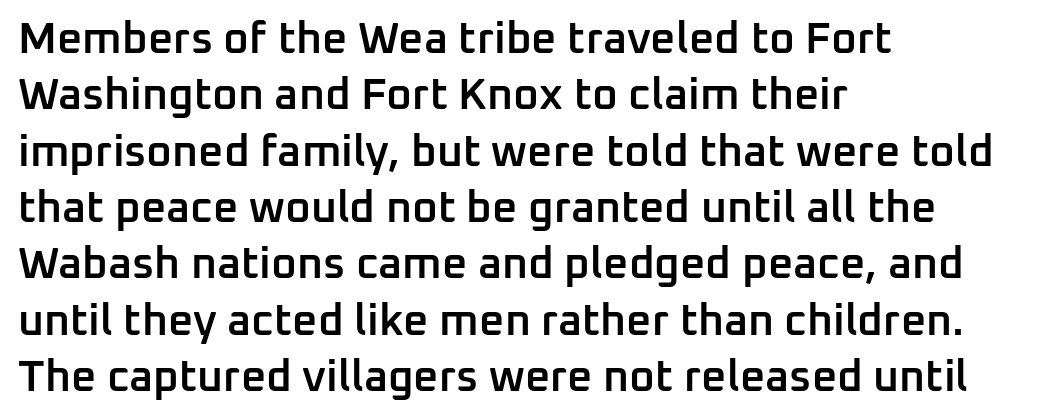
The image shows 44 px semibold sans-serif type, upright; set left-aligned, normal line spacing (1.28x), normal letter spacing, not underlined; low stroke contrast and a medium x-height.
